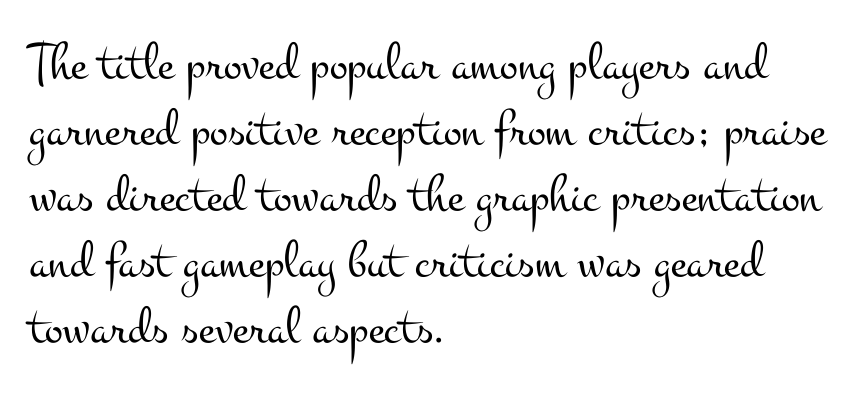
The image shows 54 px light, wide serif type; set left-aligned, line spacing 1.22x, normal letter spacing, not underlined; medium stroke contrast and a small x-height.
